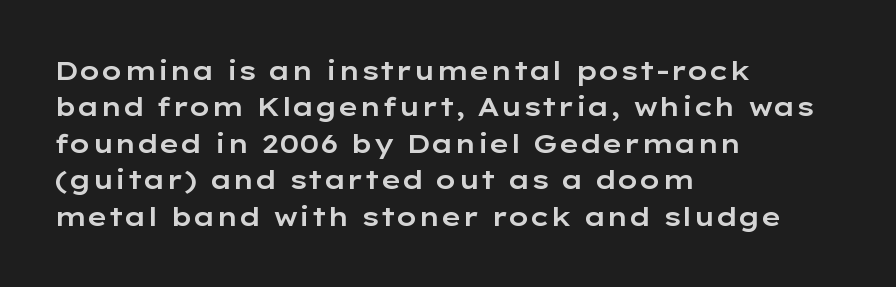
{"italic": "no", "underline": "no", "align": "left", "line_spacing": "normal", "line_spacing_ratio": 1.4, "letter_spacing": "normal", "letter_spacing_em": 0.0, "glyph_px": 26}
